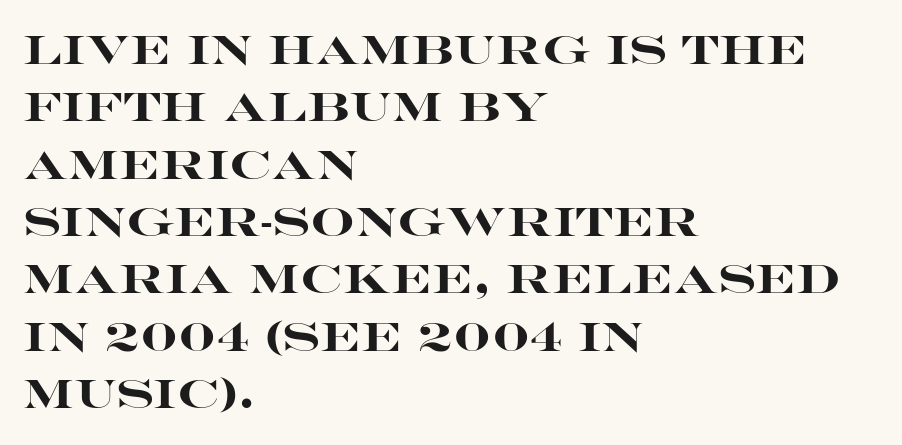
{"italic": "no", "bold": "yes", "weight": "heavy", "width": "wide", "stroke_contrast": "high", "x_height": "large", "monospaced": "no", "underline": "no", "align": "left", "line_spacing": "normal", "line_spacing_ratio": 1.47, "letter_spacing": "normal", "letter_spacing_em": 0.0, "glyph_px": 39}
